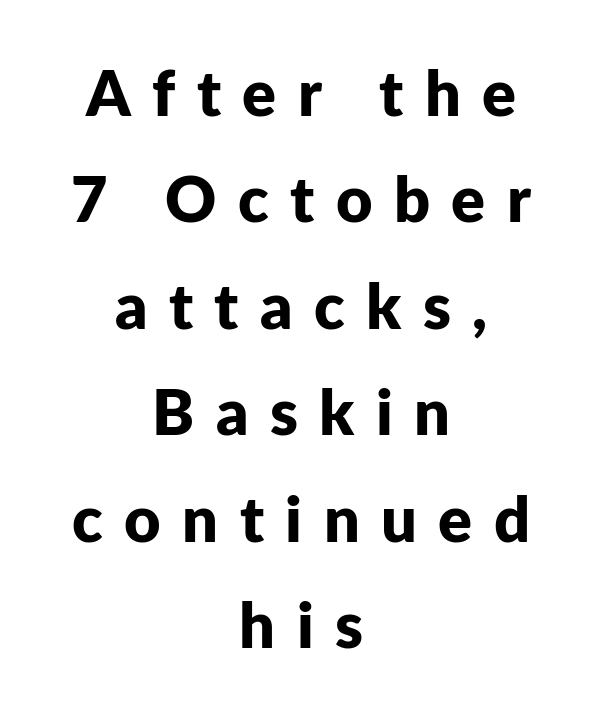
Q: Is the text bold? A: Yes.
Q: Is the text italic (slanted)? A: No, it is upright.
Q: Is the typeface a serif or a sans-serif typeface? A: Sans-serif.
Q: Is the text underlined? A: No.
Q: How is the paragraph aligned? A: Centered.
Q: Is the spacing between letters normal or unusually wide? A: Unusually wide.
Q: Is the spacing between lines tight, normal or loose? A: Normal.
Q: Width (condensed, normal, or wide)? A: Normal.
Q: Stroke contrast? A: Low.
Q: x-height? A: Medium.
Q: Monospaced? A: No.
